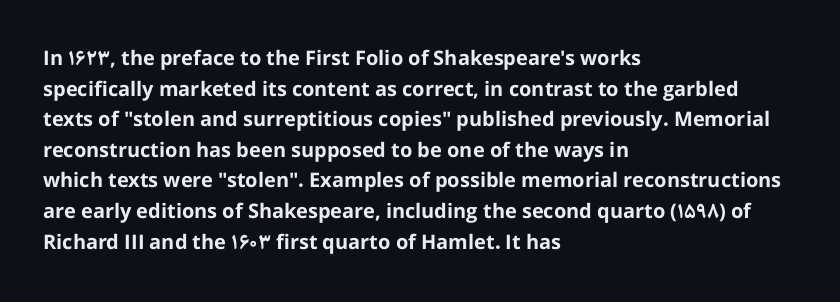
The image shows 20 px bold type, upright; set left-aligned, normal line spacing (1.53x), normal letter spacing, not underlined.
